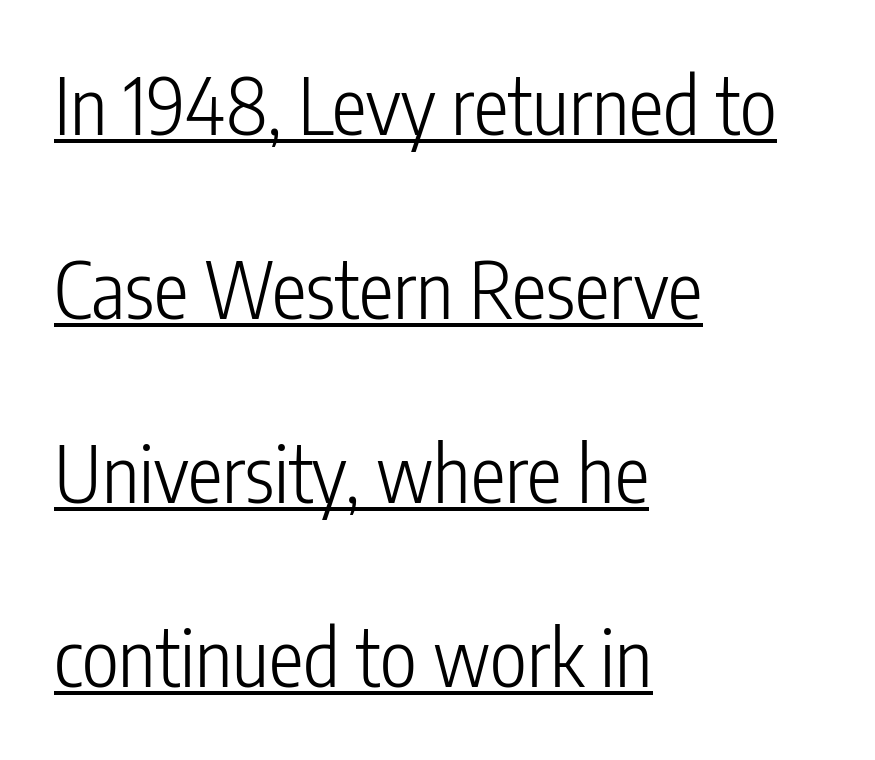
The image shows 78 px light, condensed sans-serif type, upright; set left-aligned, loose line spacing (2.36x), normal letter spacing, underlined; low stroke contrast and a medium x-height.
